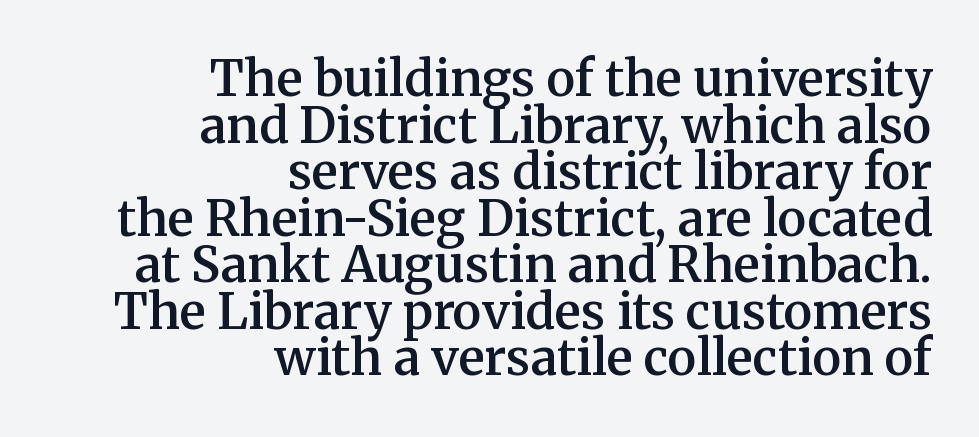
The image shows 49 px semibold serif type, upright; set right-aligned, tight line spacing (0.95x), normal letter spacing, not underlined; medium stroke contrast and a medium x-height.
